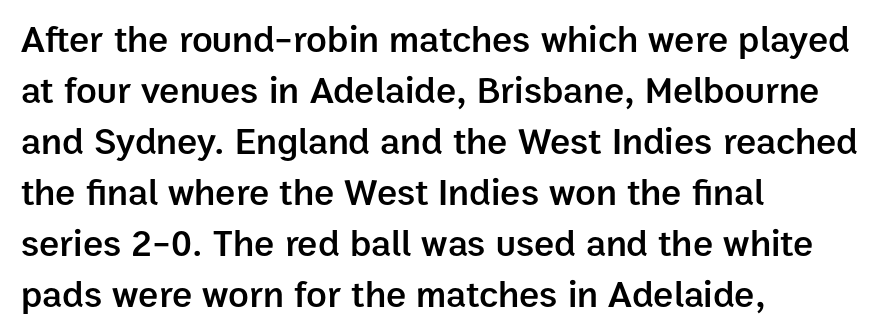
The image shows 38 px semibold sans-serif type, upright; set left-aligned, normal line spacing (1.34x), normal letter spacing, not underlined; low stroke contrast and a medium x-height.
